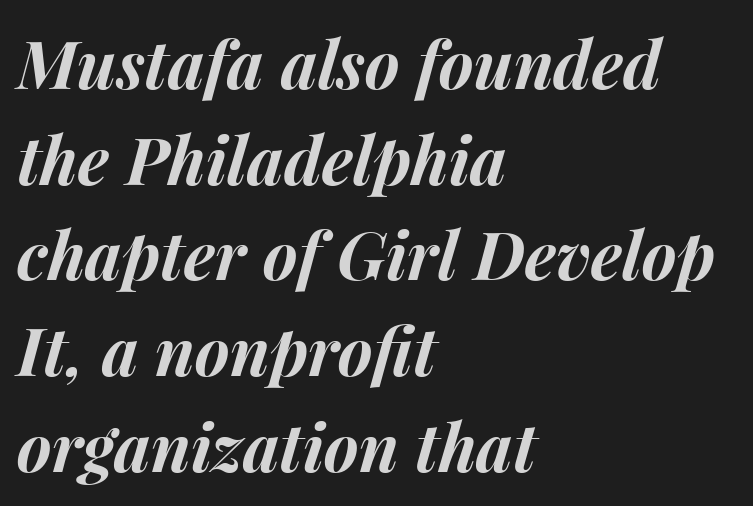
The image shows 66 px bold type, italic (leaning right); set left-aligned, normal line spacing (1.45x), normal letter spacing, not underlined; medium stroke contrast and a medium x-height.
